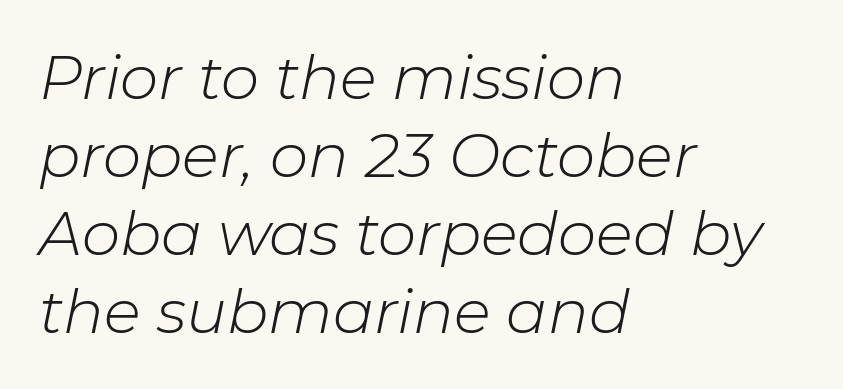
The image shows 61 px light type, italic (leaning right); set left-aligned, normal line spacing (1.28x), normal letter spacing, not underlined; low stroke contrast and a medium x-height.
